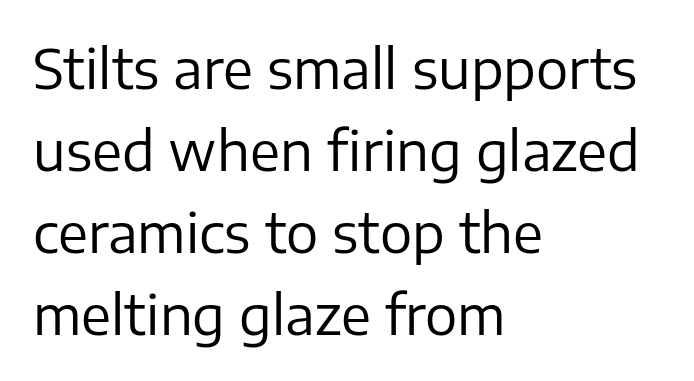
Q: Is the text bold? A: No.
Q: Is the text italic (slanted)? A: No, it is upright.
Q: Is the typeface a serif or a sans-serif typeface? A: Sans-serif.
Q: Is the text underlined? A: No.
Q: How is the paragraph aligned? A: Left-aligned.
Q: Is the spacing between letters normal or unusually wide? A: Normal.
Q: Is the spacing between lines tight, normal or loose? A: Normal.
Q: Width (condensed, normal, or wide)? A: Normal.
Q: Stroke contrast? A: Low.
Q: x-height? A: Medium.
Q: Monospaced? A: No.
